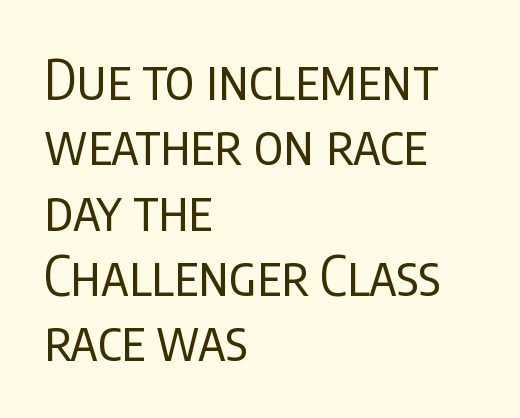
{"serif": "no", "italic": "no", "bold": "no", "weight": "regular", "width": "condensed", "stroke_contrast": "low", "x_height": "large", "monospaced": "no", "underline": "no", "align": "left", "line_spacing_ratio": 1.21, "letter_spacing": "normal", "letter_spacing_em": 0.0, "glyph_px": 54}
